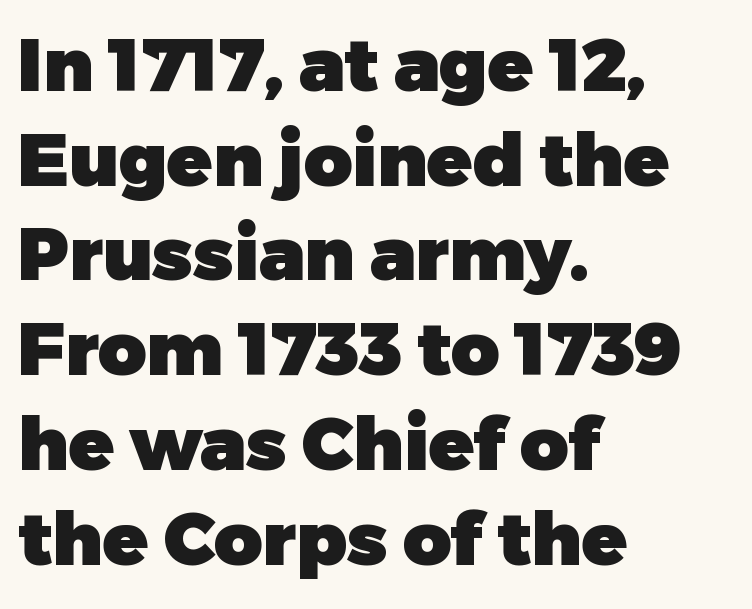
{"serif": "no", "italic": "no", "bold": "yes", "weight": "heavy", "width": "normal", "stroke_contrast": "low", "x_height": "medium", "monospaced": "no", "underline": "no", "align": "left", "line_spacing": "normal", "line_spacing_ratio": 1.28, "letter_spacing": "normal", "letter_spacing_em": 0.0, "glyph_px": 74}
